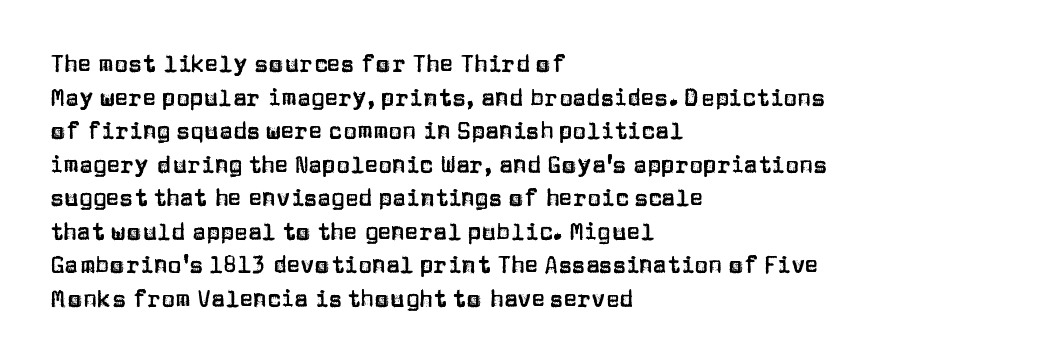
Q: Is the text italic (slanted)? A: No, it is upright.
Q: Is the text underlined? A: No.
Q: How is the paragraph aligned? A: Left-aligned.
Q: Is the spacing between letters normal or unusually wide? A: Normal.
Q: Is the spacing between lines tight, normal or loose? A: Normal.
